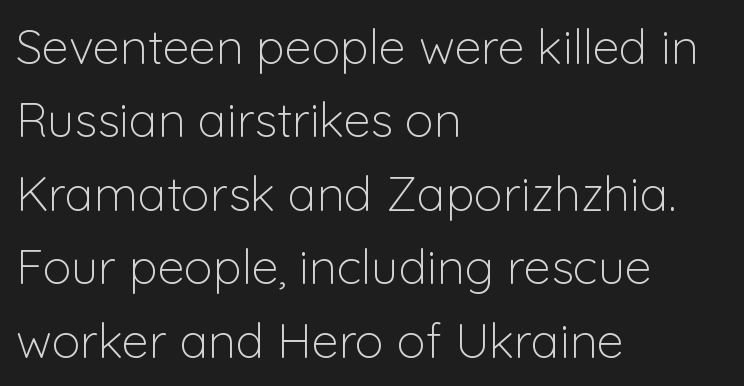
{"serif": "no", "italic": "no", "bold": "no", "weight": "light", "width": "normal", "stroke_contrast": "low", "x_height": "medium", "monospaced": "no", "underline": "no", "align": "left", "line_spacing": "normal", "line_spacing_ratio": 1.53, "letter_spacing": "normal", "letter_spacing_em": 0.0, "glyph_px": 48}
